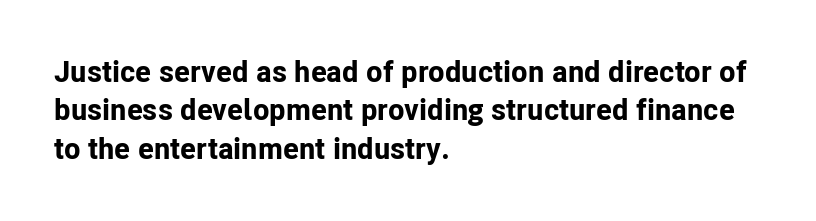
The image shows 30 px bold sans-serif type, upright; set left-aligned, normal line spacing (1.28x), normal letter spacing, not underlined; low stroke contrast and a medium x-height.
